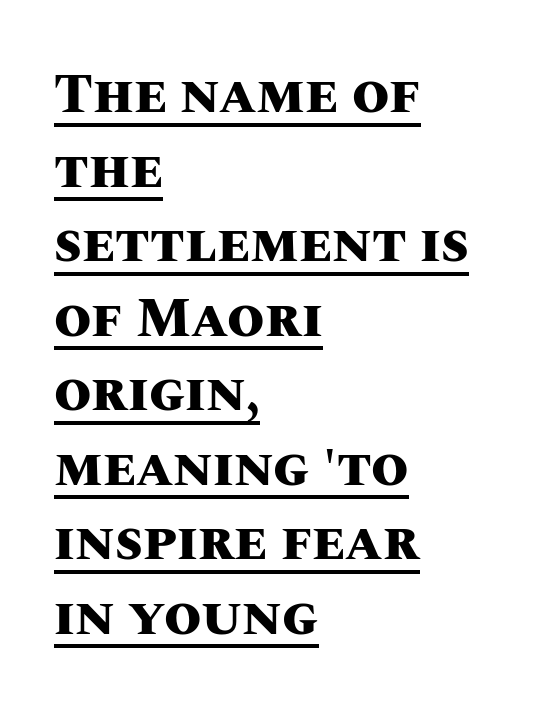
The image shows 54 px heavy type, upright; set left-aligned, normal line spacing (1.38x), normal letter spacing, underlined; medium stroke contrast and a large x-height.
